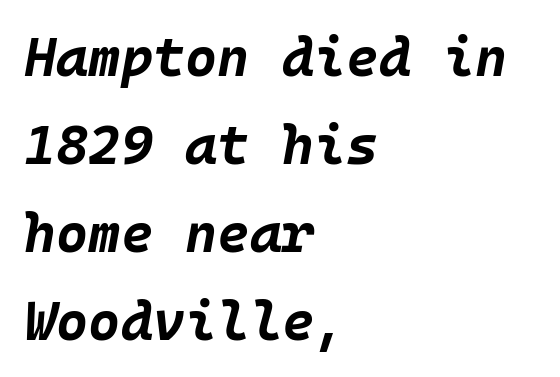
{"italic": "yes", "lean": "right", "slant_degrees": 10, "bold": "yes", "weight": "bold", "width": "normal", "stroke_contrast": "low", "x_height": "large", "underline": "no", "align": "left", "line_spacing": "normal", "line_spacing_ratio": 1.6, "letter_spacing": "normal", "letter_spacing_em": 0.0, "glyph_px": 55}
